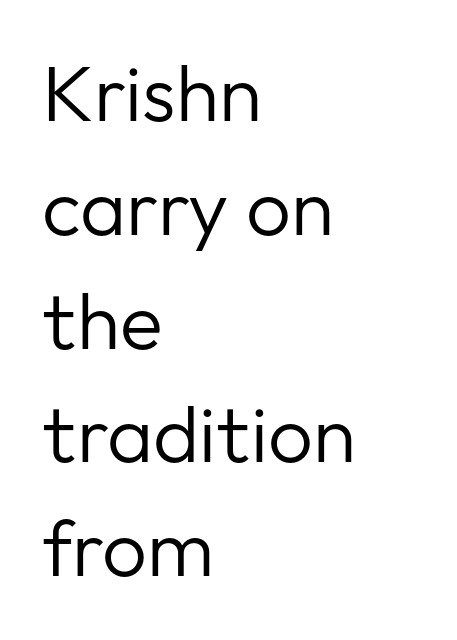
Q: Is the text bold? A: No.
Q: Is the text italic (slanted)? A: No, it is upright.
Q: Is the typeface a serif or a sans-serif typeface? A: Sans-serif.
Q: Is the text underlined? A: No.
Q: How is the paragraph aligned? A: Left-aligned.
Q: Is the spacing between letters normal or unusually wide? A: Normal.
Q: Is the spacing between lines tight, normal or loose? A: Normal.
Q: Width (condensed, normal, or wide)? A: Normal.
Q: Stroke contrast? A: Low.
Q: x-height? A: Medium.
Q: Monospaced? A: No.
